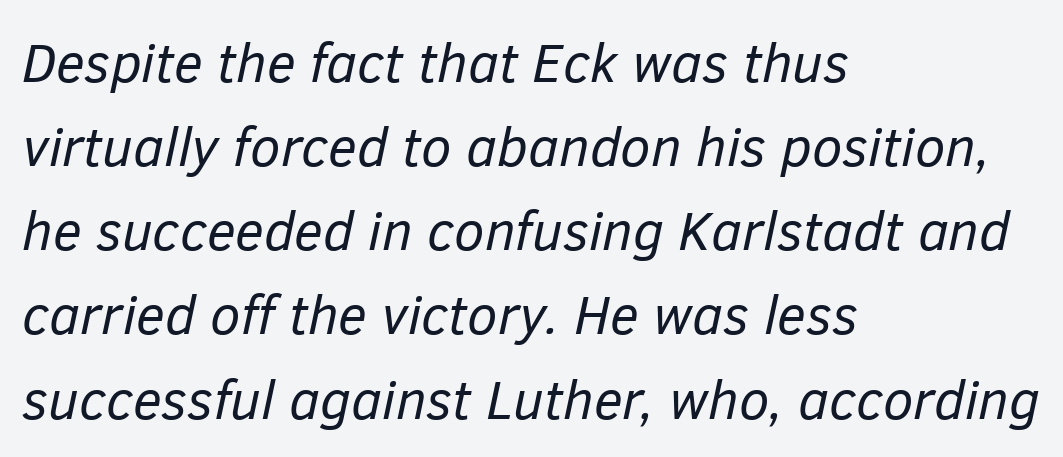
The paragraph has a hard left edge and a soft right edge. Here the designer chose a conventional face with non-uniform glyph widths. Characters are canted at an angle relative to the baseline's perpendicular. The zone under the glyphs is completely vacant. There is no visible air inserted between adjacent glyphs.
